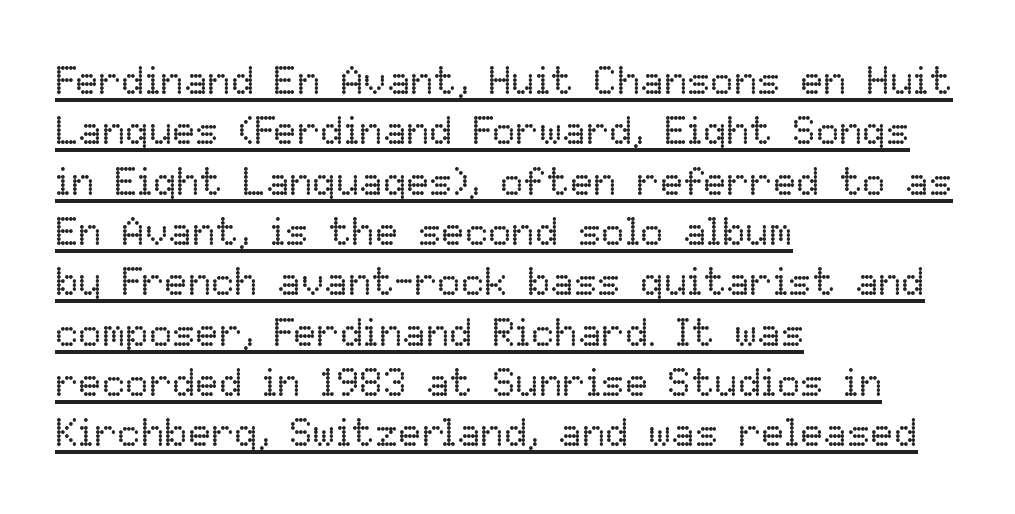
The image shows 39 px regular-weight type, upright; set left-aligned, normal line spacing (1.29x), normal letter spacing, underlined; low stroke contrast and a medium x-height.
